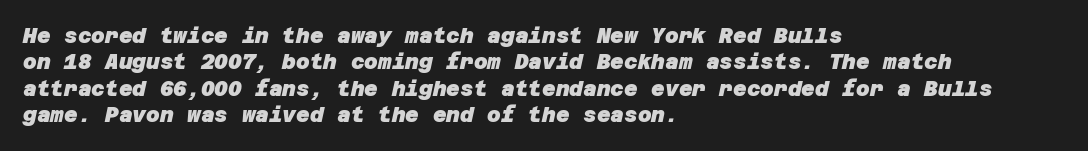
The image shows 21 px bold type; set left-aligned, normal line spacing (1.26x), normal letter spacing, not underlined.
